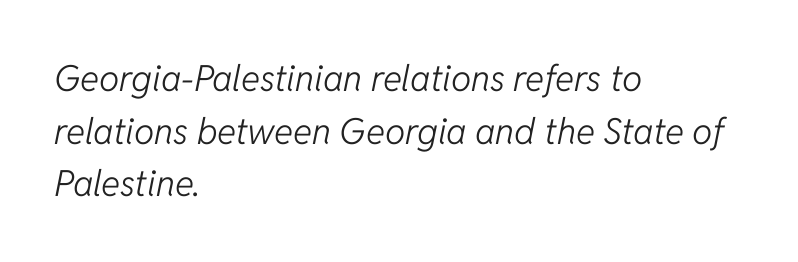
{"italic": "yes", "lean": "right", "slant_degrees": 11, "bold": "no", "weight": "light", "width": "normal", "stroke_contrast": "low", "x_height": "medium", "monospaced": "no", "underline": "no", "align": "left", "line_spacing": "normal", "line_spacing_ratio": 1.46, "letter_spacing": "normal", "letter_spacing_em": 0.0, "glyph_px": 36}
